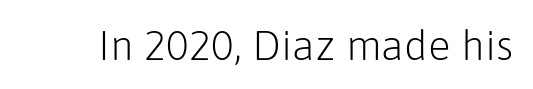
Q: Is the text bold? A: No.
Q: Is the text italic (slanted)? A: No, it is upright.
Q: Is the typeface a serif or a sans-serif typeface? A: Sans-serif.
Q: Is the text underlined? A: No.
Q: Is the spacing between letters normal or unusually wide? A: Normal.
Q: Width (condensed, normal, or wide)? A: Normal.
Q: Stroke contrast? A: Low.
Q: x-height? A: Medium.
Q: Monospaced? A: No.
